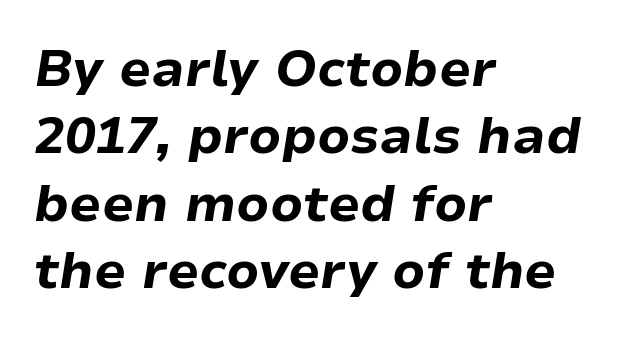
What's the leading like? Ordinary, nothing unusual. It's the slanting kind of type. Set as a true bold cut, around the 700 mark. The space beneath each line is pristine and unruled. Compared with typical body copy, the letter spacing here is the same.
